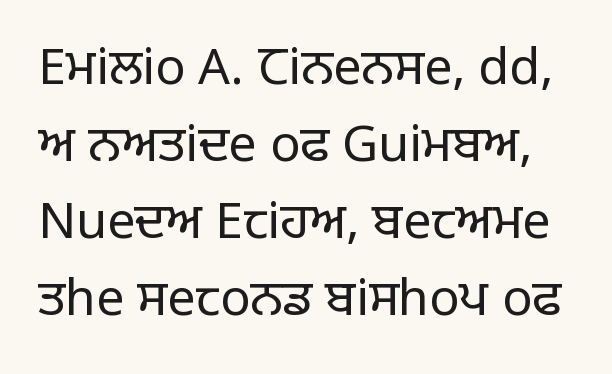
{"serif": "no", "italic": "no", "bold": "no", "weight": "regular", "width": "normal", "stroke_contrast": "low", "x_height": "large", "monospaced": "no", "underline": "no", "line_spacing": "normal", "line_spacing_ratio": 1.54, "letter_spacing": "normal", "letter_spacing_em": 0.0, "glyph_px": 50}
